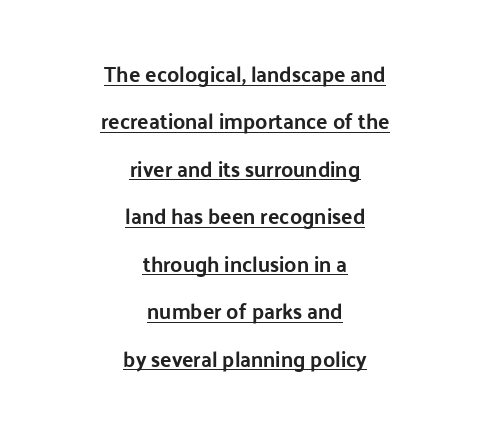
Emphasis is given by a line drawn under the lettering. One-word summary of the alignment: center. Summary of vertical rhythm: relaxed, with wide interline spacing. Characters follow at the spacing the type designer built in. The axis of the letterforms is exactly vertical.
